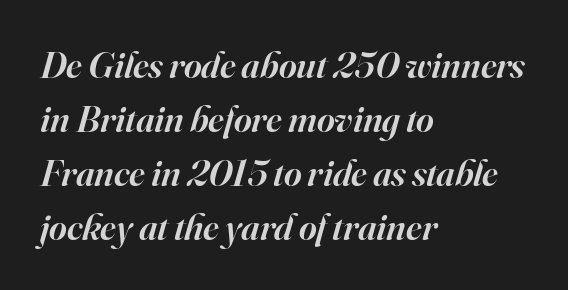
{"serif": "yes", "italic": "yes", "lean": "right", "slant_degrees": 16, "bold": "semi", "weight": "semibold", "width": "normal", "stroke_contrast": "high", "x_height": "small", "monospaced": "no", "underline": "no", "align": "left", "line_spacing": "normal", "line_spacing_ratio": 1.42, "letter_spacing": "normal", "letter_spacing_em": 0.0, "glyph_px": 38}
